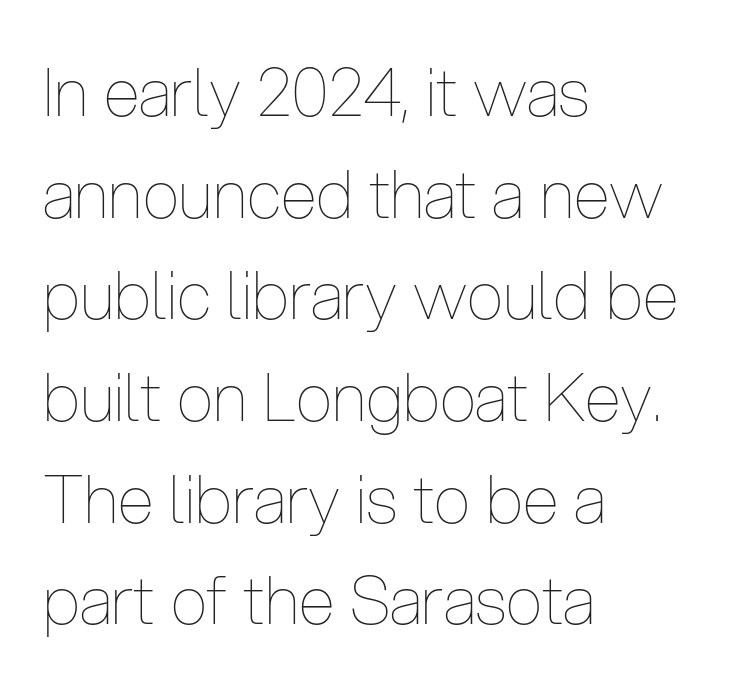
Q: Is the text bold? A: No.
Q: Is the text italic (slanted)? A: No, it is upright.
Q: Is the text underlined? A: No.
Q: How is the paragraph aligned? A: Left-aligned.
Q: Is the spacing between letters normal or unusually wide? A: Normal.
Q: Is the spacing between lines tight, normal or loose? A: Normal.
Q: Width (condensed, normal, or wide)? A: Condensed.
Q: Stroke contrast? A: Low.
Q: x-height? A: Medium.
Q: Monospaced? A: No.
